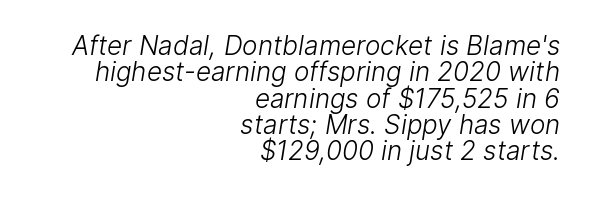
A student would call this right alignment; a typographer would say flush right, rag left. Letter spacing: default. Summary of vertical rhythm: compact, with narrow interline spacing. Bare-footed words on every line. The font is comparable to plain body text, perhaps lighter.
